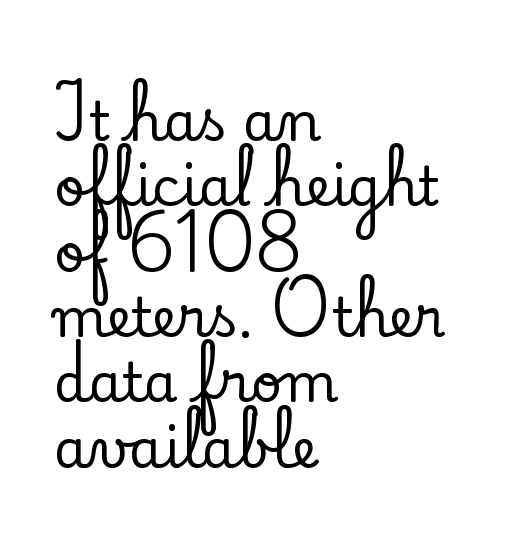
Q: Is the text italic (slanted)? A: No, it is upright.
Q: Is the typeface a serif or a sans-serif typeface? A: Serif.
Q: Is the text underlined? A: No.
Q: How is the paragraph aligned? A: Left-aligned.
Q: Is the spacing between letters normal or unusually wide? A: Normal.
Q: Width (condensed, normal, or wide)? A: Normal.
Q: Stroke contrast? A: Low.
Q: x-height? A: Small.
Q: Monospaced? A: No.
